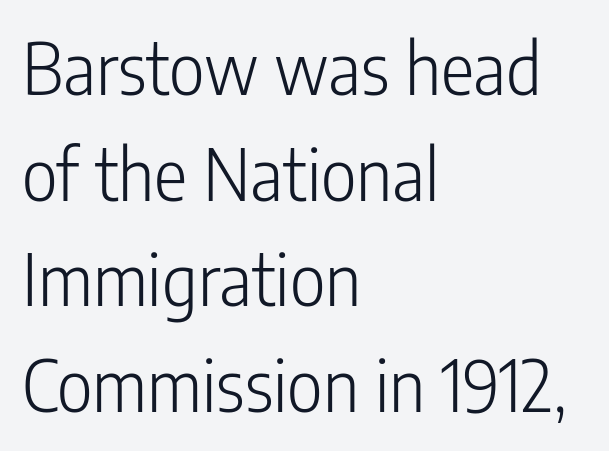
The image shows 70 px light, condensed sans-serif type, upright; set left-aligned, normal line spacing (1.51x), normal letter spacing, not underlined; low stroke contrast and a medium x-height.
